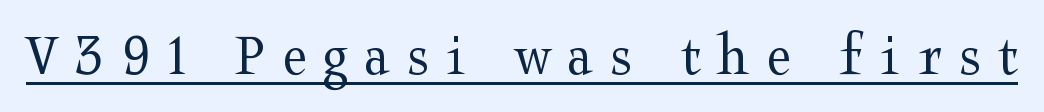
{"serif": "yes", "italic": "no", "bold": "no", "weight": "regular", "width": "wide", "stroke_contrast": "medium", "x_height": "medium", "monospaced": "no", "underline": "yes", "letter_spacing": "wide", "letter_spacing_em": 0.28, "glyph_px": 61}
